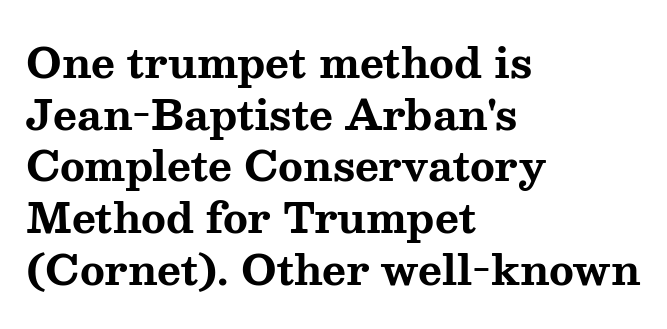
Q: Is the text bold? A: Yes.
Q: Is the text italic (slanted)? A: No, it is upright.
Q: Is the typeface a serif or a sans-serif typeface? A: Serif.
Q: Is the text underlined? A: No.
Q: How is the paragraph aligned? A: Left-aligned.
Q: Is the spacing between letters normal or unusually wide? A: Normal.
Q: Is the spacing between lines tight, normal or loose? A: Normal.
Q: Width (condensed, normal, or wide)? A: Wide.
Q: Stroke contrast? A: Medium.
Q: x-height? A: Medium.
Q: Monospaced? A: No.
